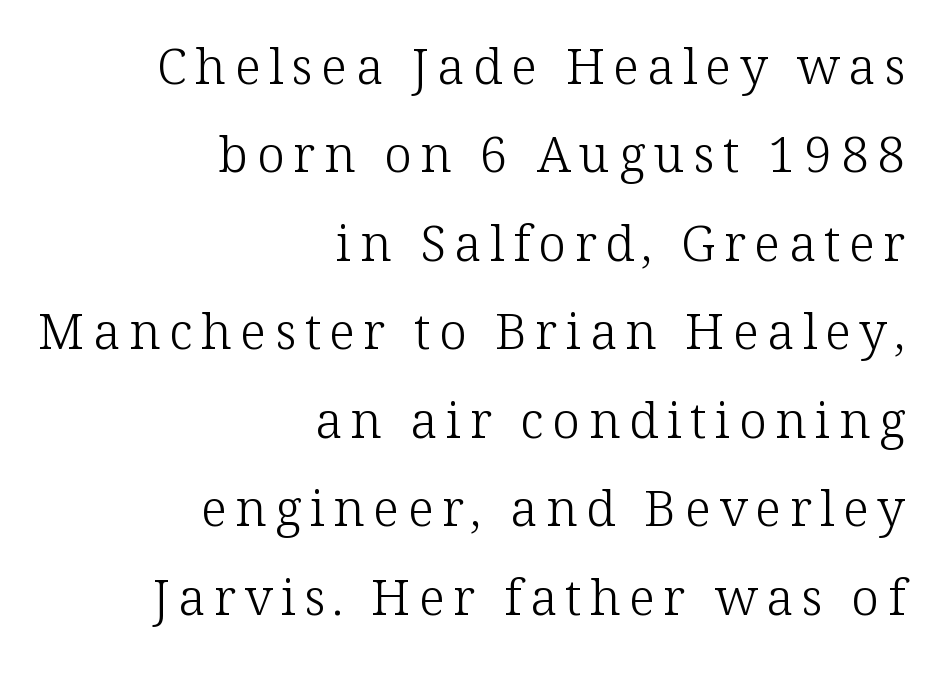
{"serif": "yes", "italic": "no", "bold": "no", "weight": "light", "width": "normal", "stroke_contrast": "low", "x_height": "medium", "monospaced": "no", "underline": "no", "align": "right", "line_spacing_ratio": 1.77, "glyph_px": 50}
